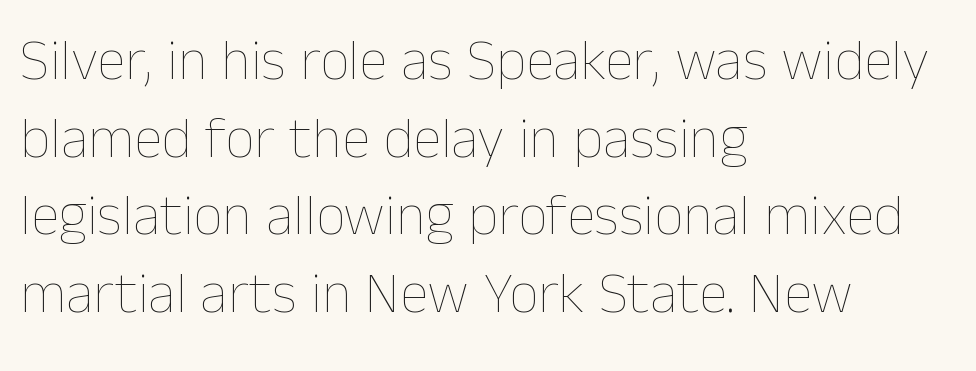
A roman cut, with each character standing at attention. Honestly, there is no underline to notice here at all. Is the type heavy? It reads as light-to-regular instead. What's the leading like? Ordinary, nothing unusual. Spacing verdict: proportional, widths tailored to each character. These lines keep a tight, regular rhythm from letter to letter.
